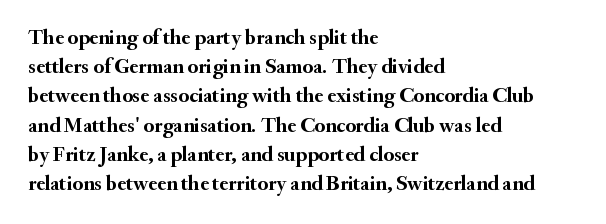
Q: Is the text bold? A: Yes.
Q: Is the text italic (slanted)? A: No, it is upright.
Q: Is the text underlined? A: No.
Q: How is the paragraph aligned? A: Left-aligned.
Q: Is the spacing between letters normal or unusually wide? A: Normal.
Q: Is the spacing between lines tight, normal or loose? A: Normal.
